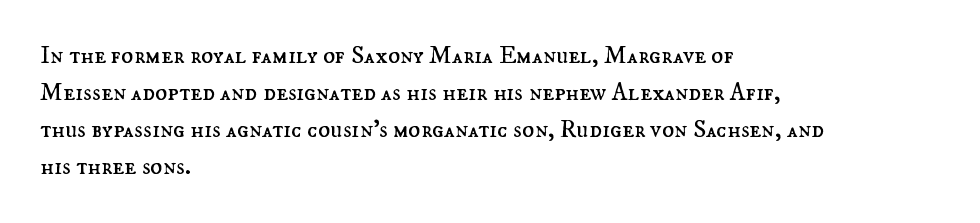
{"italic": "no", "bold": "no", "underline": "no", "align": "left", "line_spacing": "normal", "line_spacing_ratio": 1.48, "letter_spacing": "normal", "letter_spacing_em": 0.0, "glyph_px": 25}
